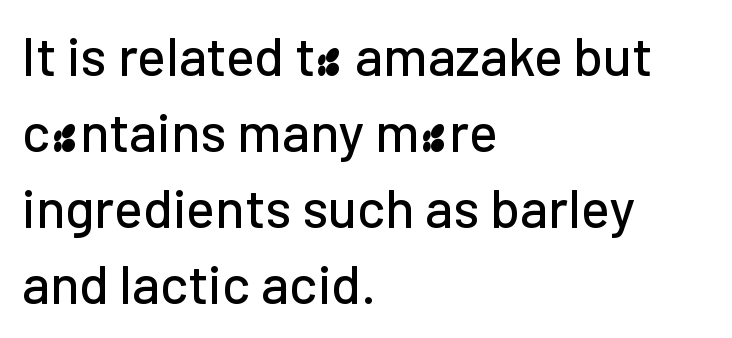
The typography opts for an upright posture over an oblique one. The leading is moderate, giving the passage an even texture. The passage shown is typed in a proportional face where columns would drift. A bare baseline throughout the passage. Default kerning and tracking; the words read as compact shapes. Leftover space on each line is placed entirely after the last word.
